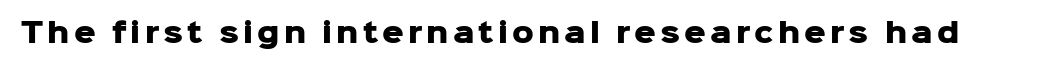
The image shows 27 px bold type, upright; set not underlined.
